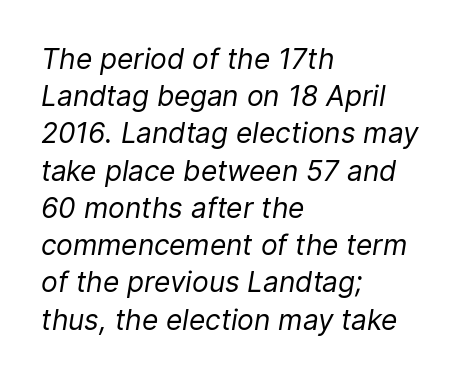
Q: Is the text bold? A: No.
Q: Is the text italic (slanted)? A: Yes, it leans right by about 9 degrees.
Q: Is the text underlined? A: No.
Q: How is the paragraph aligned? A: Left-aligned.
Q: Is the spacing between letters normal or unusually wide? A: Normal.
Q: Is the spacing between lines tight, normal or loose? A: Normal.
Q: Width (condensed, normal, or wide)? A: Normal.
Q: Stroke contrast? A: Low.
Q: x-height? A: Medium.
Q: Monospaced? A: No.
